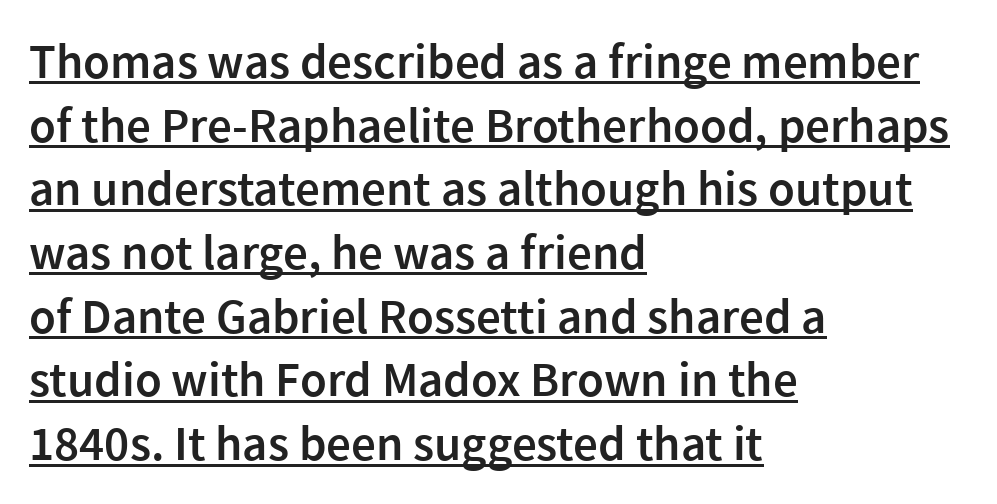
The compositor pushed each line to the left boundary. Grotesque or geometric, the face here clearly has no serifs. The gaps between neighbouring characters are ordinary and unremarkable. The letters are semibold — heavier than regular but short of a full bold. Reading down the column, the eye jumps a familiar distance to each next line. A baseline rule has been typeset under these characters.
